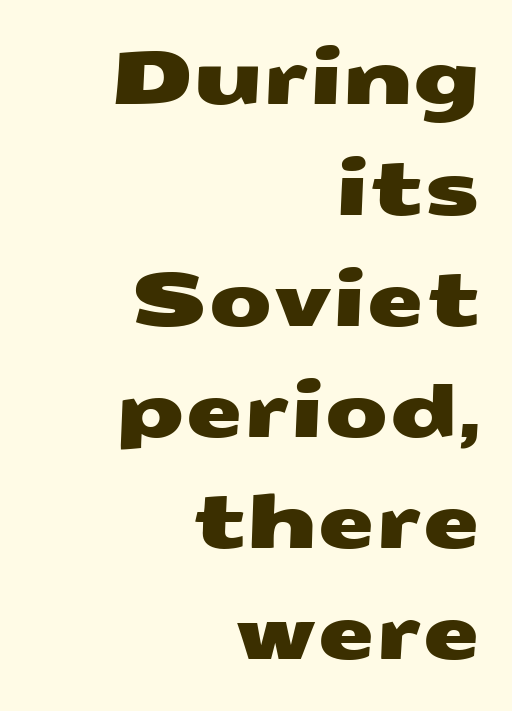
The image shows 74 px wide sans-serif type; set right-aligned, normal line spacing (1.5x), normal letter spacing, not underlined; medium stroke contrast and a medium x-height.
